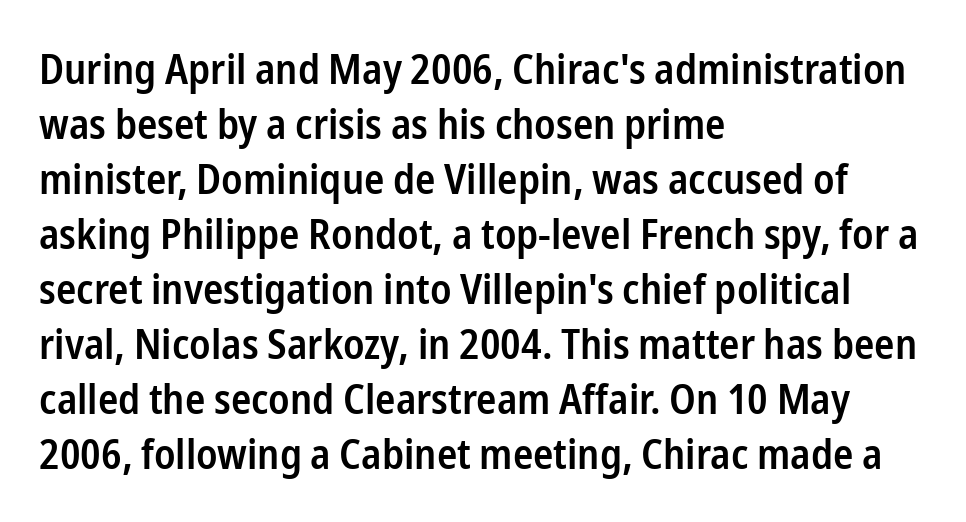
Q: Is the text bold? A: Semi-bold.
Q: Is the text italic (slanted)? A: No, it is upright.
Q: Is the typeface a serif or a sans-serif typeface? A: Sans-serif.
Q: Is the text underlined? A: No.
Q: How is the paragraph aligned? A: Left-aligned.
Q: Is the spacing between letters normal or unusually wide? A: Normal.
Q: Is the spacing between lines tight, normal or loose? A: Normal.
Q: Width (condensed, normal, or wide)? A: Condensed.
Q: Stroke contrast? A: Low.
Q: x-height? A: Medium.
Q: Monospaced? A: No.
